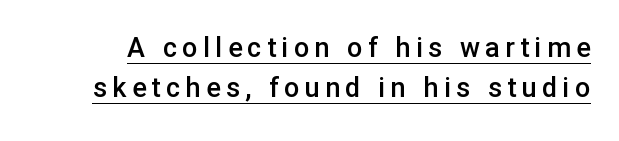
{"italic": "no", "bold": "semi", "underline": "yes", "line_spacing": "normal", "line_spacing_ratio": 1.47, "letter_spacing": "wide", "letter_spacing_em": 0.2, "glyph_px": 27}
